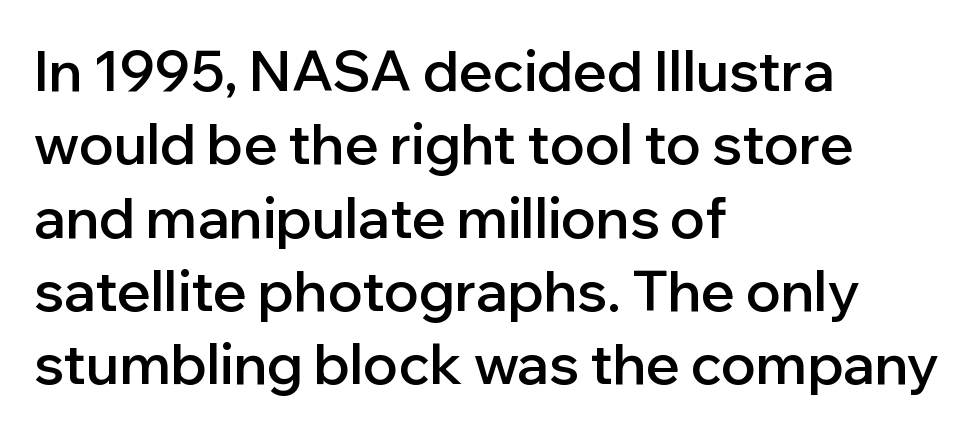
Q: Is the text bold? A: Semi-bold.
Q: Is the text italic (slanted)? A: No, it is upright.
Q: Is the typeface a serif or a sans-serif typeface? A: Sans-serif.
Q: Is the text underlined? A: No.
Q: How is the paragraph aligned? A: Left-aligned.
Q: Is the spacing between letters normal or unusually wide? A: Normal.
Q: Is the spacing between lines tight, normal or loose? A: Normal.
Q: Width (condensed, normal, or wide)? A: Normal.
Q: Stroke contrast? A: Low.
Q: x-height? A: Medium.
Q: Monospaced? A: No.
